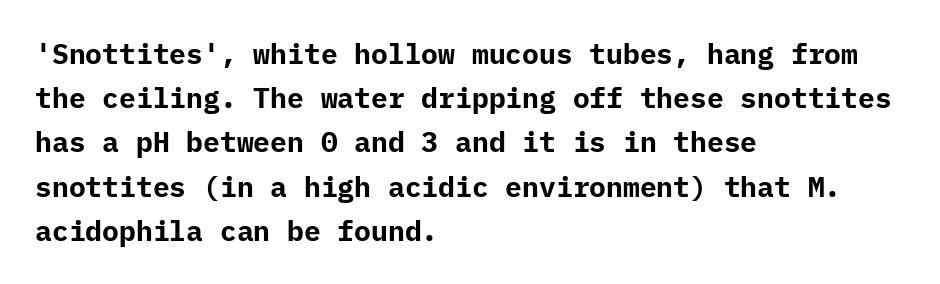
The image shows 28 px bold sans-serif type, upright; set left-aligned, normal line spacing (1.58x), normal letter spacing, not underlined; low stroke contrast and a medium x-height.
